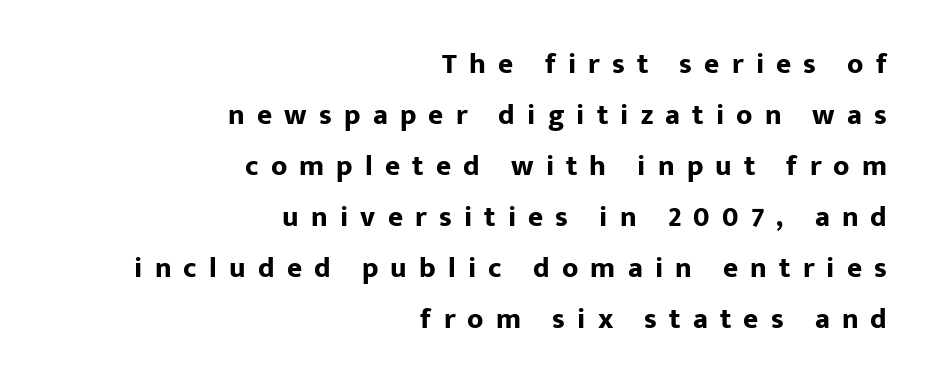
{"serif": "no", "italic": "no", "bold": "yes", "weight": "bold", "width": "normal", "stroke_contrast": "low", "x_height": "medium", "monospaced": "no", "underline": "no", "align": "right", "line_spacing_ratio": 1.76, "letter_spacing": "wide", "letter_spacing_em": 0.42, "glyph_px": 29}
